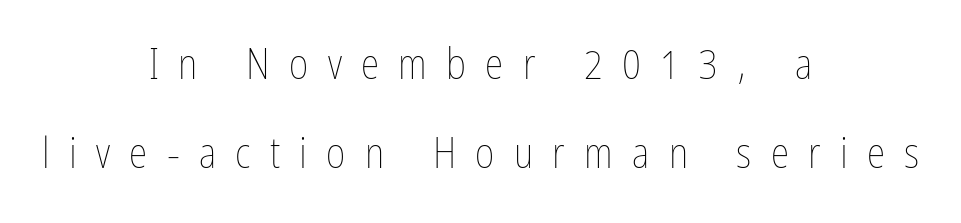
This rendering features lettering with no underline. Interline gaps are noticeably wide in this sample. Here the glyphs are tracked loosely, breaking word shapes into spaced letters. Stem width sits at or under what a default text font uses. Spacing verdict: proportional, widths tailored to each character. The paragraph has two soft edges and a firm central axis.
